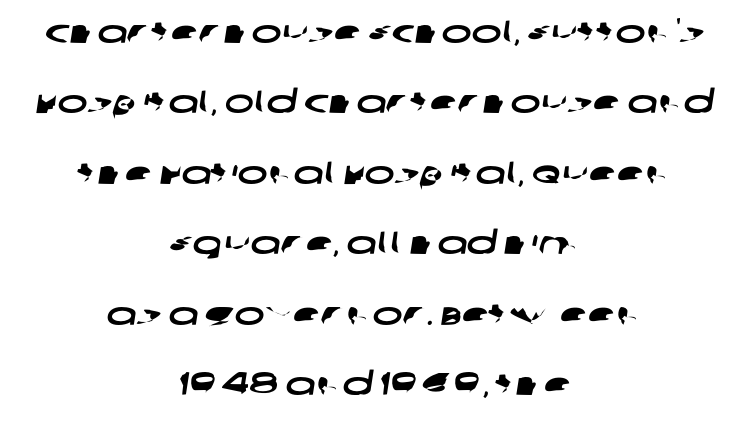
{"serif": "no", "width": "wide", "stroke_contrast": "low", "x_height": "large", "monospaced": "no", "underline": "no", "align": "center", "line_spacing": "loose", "line_spacing_ratio": 2.2, "letter_spacing": "normal", "letter_spacing_em": 0.0, "glyph_px": 32}
